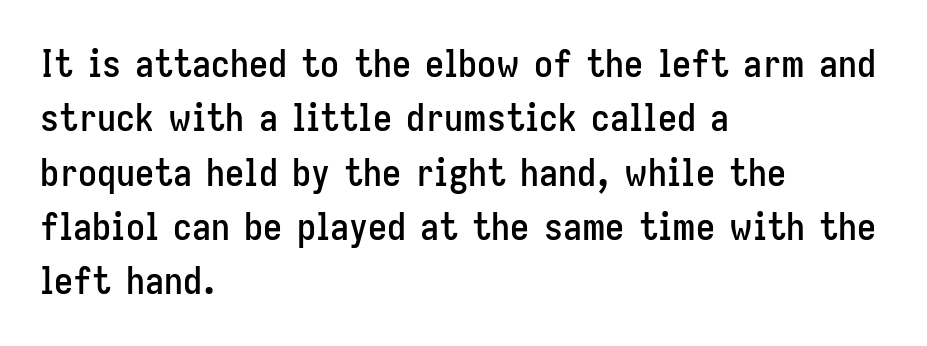
The rendering uses a moderate line-height, typical for paragraphs. Nobody touched the tracking dial on this one. Nobody drew a line under any word here. If you drew a line through each stem, it would be perfectly vertical. Do the characters align in a grid? No, the font is proportional. A student would call this left alignment; a typographer would say flush left, rag right.
